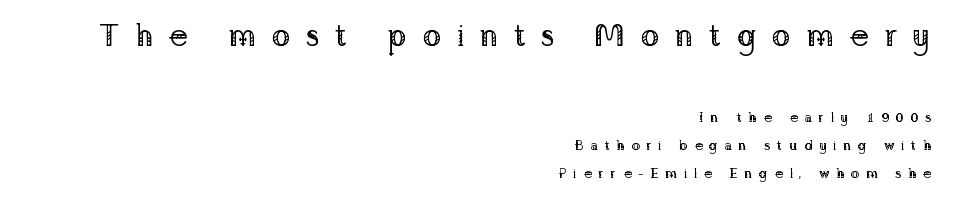
Q: Is the text bold? A: No.
Q: Is the text italic (slanted)? A: No, it is upright.
Q: Is the typeface a serif or a sans-serif typeface? A: Serif.
Q: Is the text underlined? A: No.
Q: How is the paragraph aligned? A: Right-aligned.
Q: Is the spacing between letters normal or unusually wide? A: Unusually wide.
Q: Is the spacing between lines tight, normal or loose? A: Loose.
Q: Which block of text is set in a larger size, the first (top) or the second (bottom)? A: The first (top) one.
Q: Width (condensed, normal, or wide)? A: Normal.
Q: Stroke contrast? A: Low.
Q: x-height? A: Medium.
Q: Monospaced? A: No.
